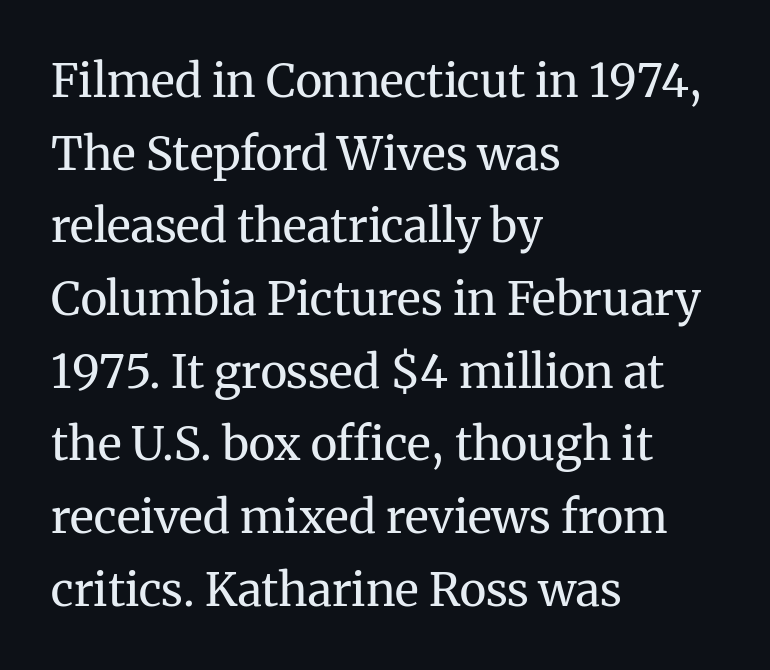
What kind of face is this? One with serifs. How would I describe the line gaps? Plain and ordinary. Bare-footed words on every line. The letters look calm and open, with moderate or lighter stems. The passage is arranged the way most books set body copy — flush left.
